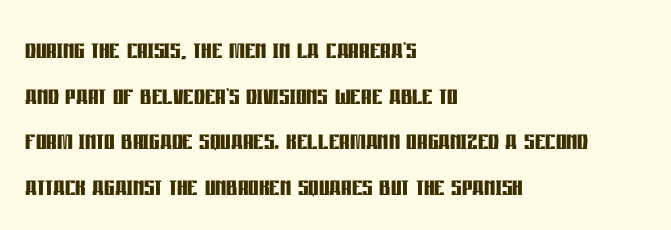
The image shows 33 px semibold, condensed sans-serif type, upright; set left-aligned, normal line spacing (1.38x), normal letter spacing, not underlined; low stroke contrast and a large x-height.
